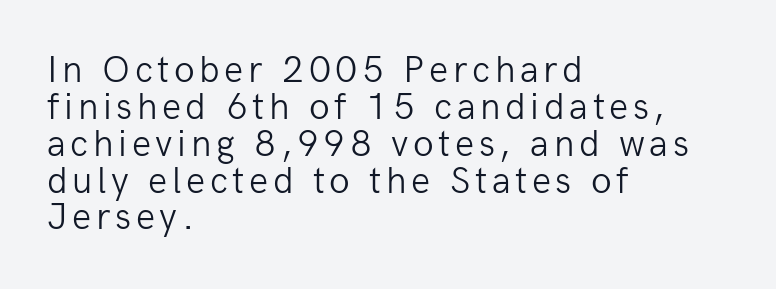
{"serif": "no", "italic": "no", "bold": "no", "weight": "light", "width": "normal", "stroke_contrast": "low", "x_height": "medium", "monospaced": "no", "underline": "no", "align": "left", "line_spacing": "tight", "line_spacing_ratio": 0.97, "glyph_px": 38}
